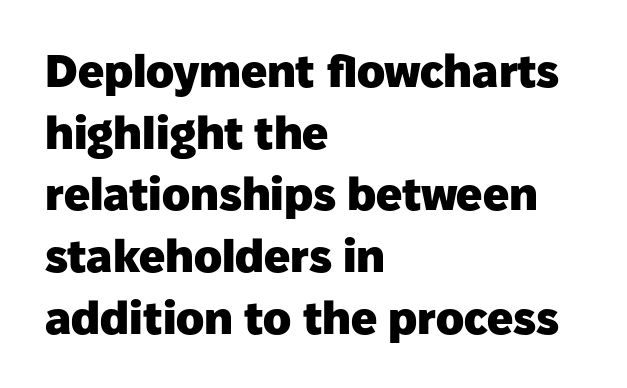
The image shows 46 px heavy sans-serif type, upright; set left-aligned, normal line spacing (1.34x), normal letter spacing, not underlined; low stroke contrast and a medium x-height.
